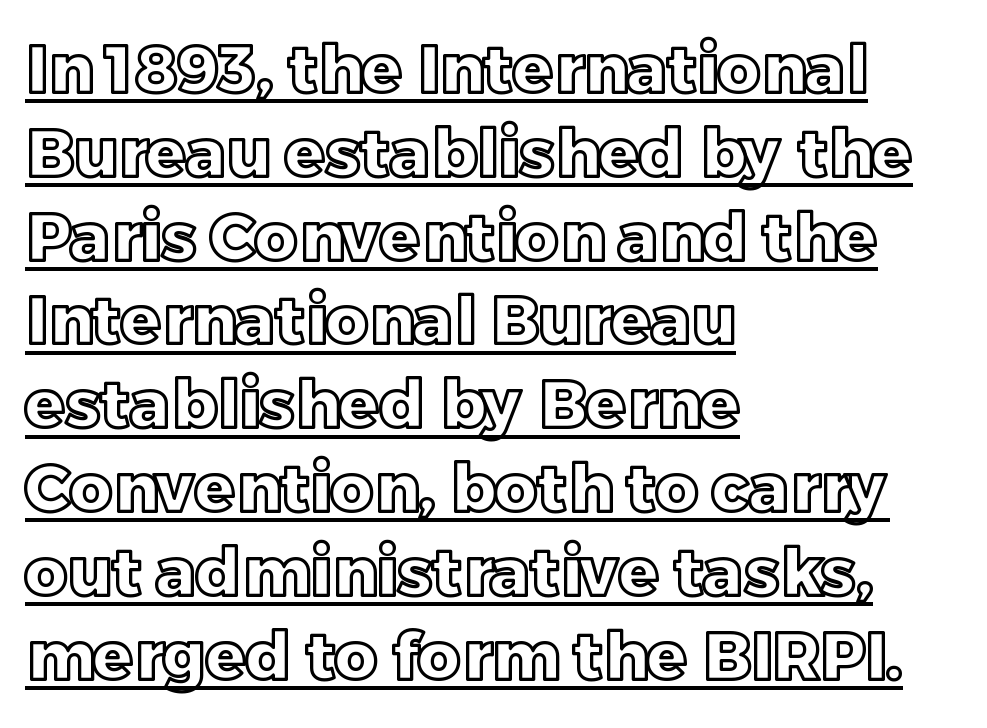
This is roman type, the default non-slanted kind. What's the leading like? Ordinary, nothing unusual. Observe the ordinary spacing: letters are neighbours, not strangers. Notice how a bar underscores the lettering throughout.
